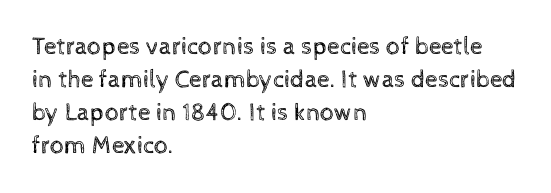
The image shows 25 px text type, upright; set left-aligned, normal line spacing (1.32x), normal letter spacing, not underlined.
